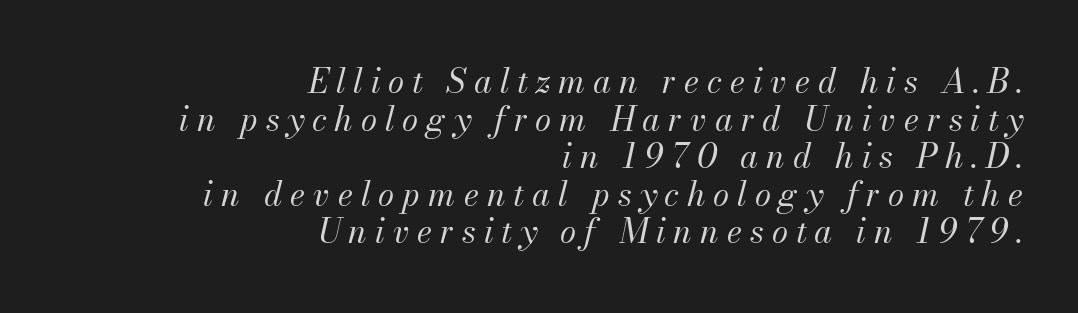
{"italic": "yes", "lean": "right", "slant_degrees": 13, "bold": "no", "weight": "regular", "width": "normal", "stroke_contrast": "medium", "x_height": "small", "monospaced": "no", "underline": "no", "align": "right", "line_spacing": "tight", "line_spacing_ratio": 1.14, "letter_spacing": "wide", "letter_spacing_em": 0.24, "glyph_px": 33}
